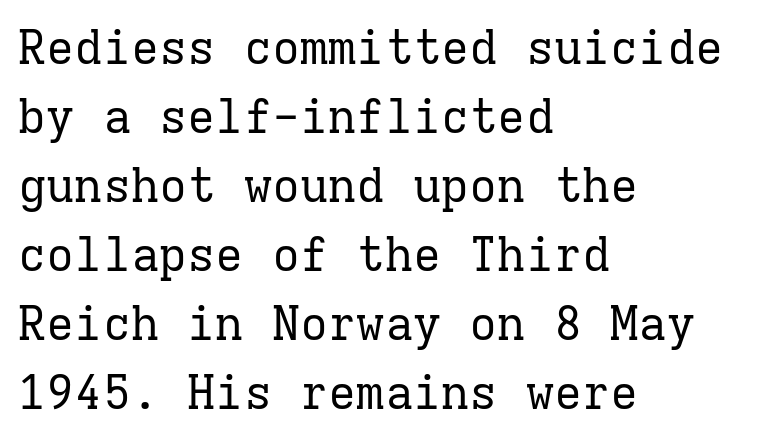
Has an underline been added? It has not. Check where the strokes stop: tiny serifs finish them off. Teacher's note: observe the even left margin — that is flush-left alignment. These lines sit exactly where default settings would place them.
